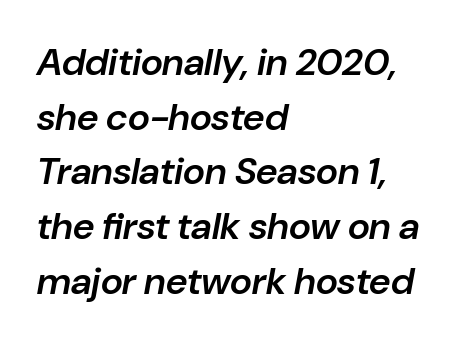
{"italic": "yes", "lean": "right", "slant_degrees": 10, "bold": "semi", "weight": "semibold", "width": "normal", "stroke_contrast": "low", "x_height": "medium", "monospaced": "no", "underline": "no", "align": "left", "line_spacing": "normal", "line_spacing_ratio": 1.44, "letter_spacing": "normal", "letter_spacing_em": 0.0, "glyph_px": 38}
